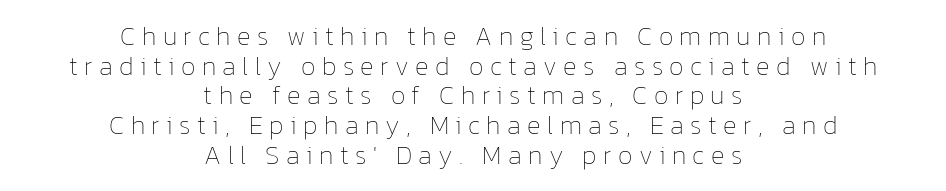
If you folded the block vertically in half, each line would mirror itself in length. Tracking value appears strongly positive — letters spread wide. Counters stay open thanks to moderate or lighter strokes. Nope, not italic — everything's standing straight. The foot of each line stays bare and open.
